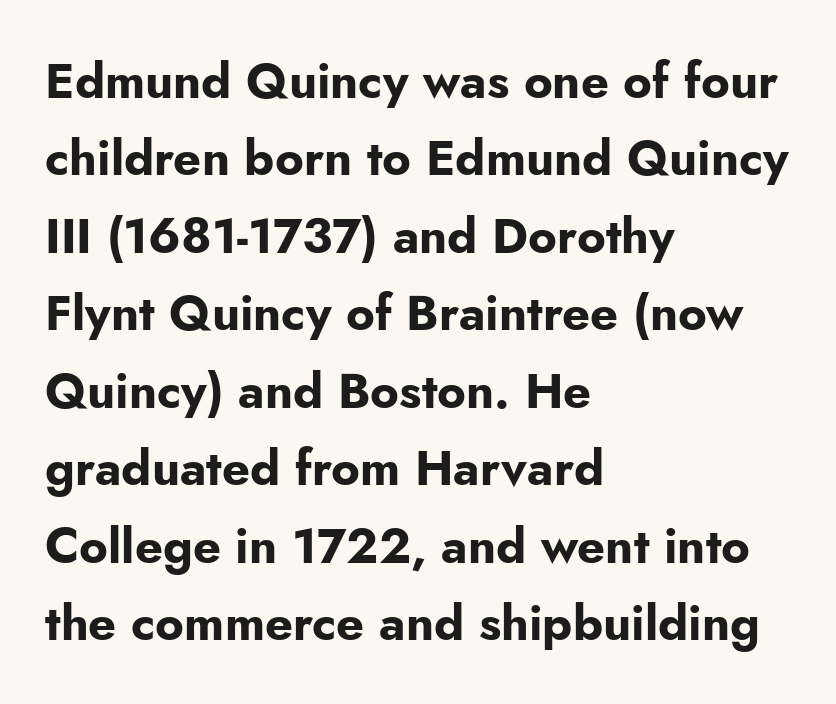
The face used here is proportionally spaced, like ordinary book or web type. Reading down the block, your eye returns to a fixed left position each line. The passage shown stacks its lines at a standard gap. Font category for this specimen: sans-serif.
